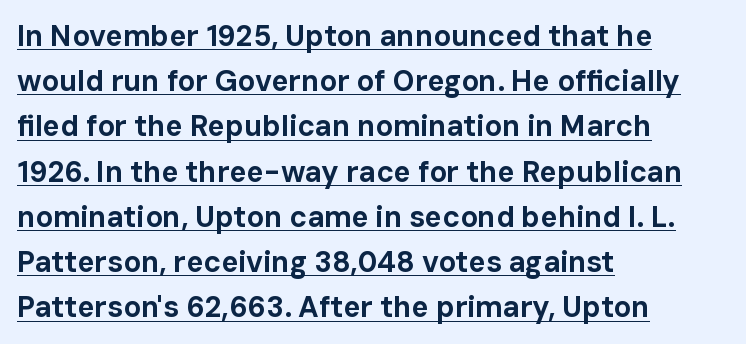
{"serif": "no", "italic": "no", "bold": "yes", "weight": "bold", "width": "normal", "stroke_contrast": "low", "x_height": "medium", "monospaced": "no", "underline": "yes", "align": "left", "line_spacing": "normal", "line_spacing_ratio": 1.56, "letter_spacing": "normal", "letter_spacing_em": 0.0, "glyph_px": 29}
